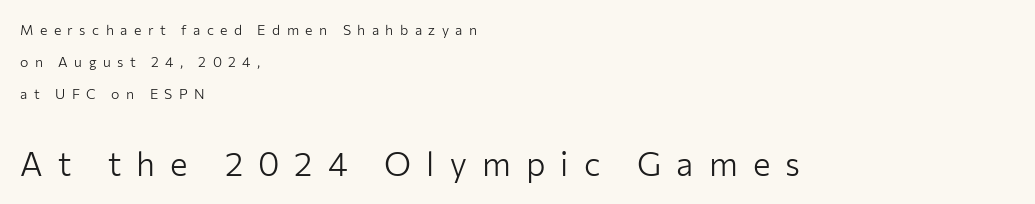
The image shows 33 px light sans-serif type, upright; set left-aligned, loose line spacing (2.28x), unusually wide letter spacing (+0.46 em), not underlined; the second (bottom) block is 2.36x larger; low stroke contrast and a medium x-height.
